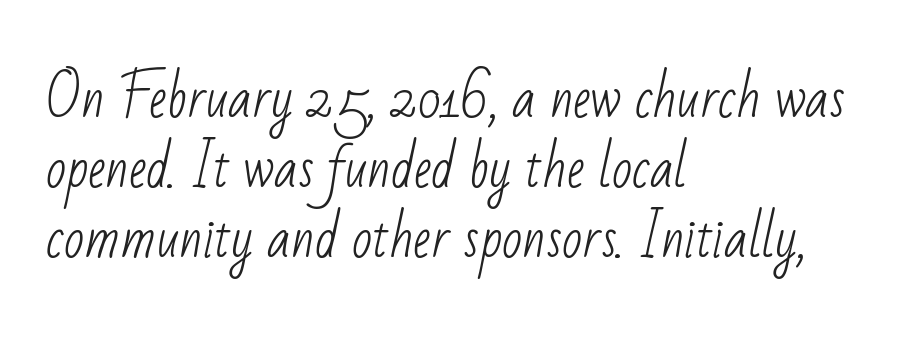
Q: Is the text bold? A: No.
Q: Is the typeface a serif or a sans-serif typeface? A: Sans-serif.
Q: Is the text underlined? A: No.
Q: How is the paragraph aligned? A: Left-aligned.
Q: Is the spacing between letters normal or unusually wide? A: Normal.
Q: Is the spacing between lines tight, normal or loose? A: Normal.
Q: Width (condensed, normal, or wide)? A: Condensed.
Q: Stroke contrast? A: Low.
Q: x-height? A: Small.
Q: Monospaced? A: No.
